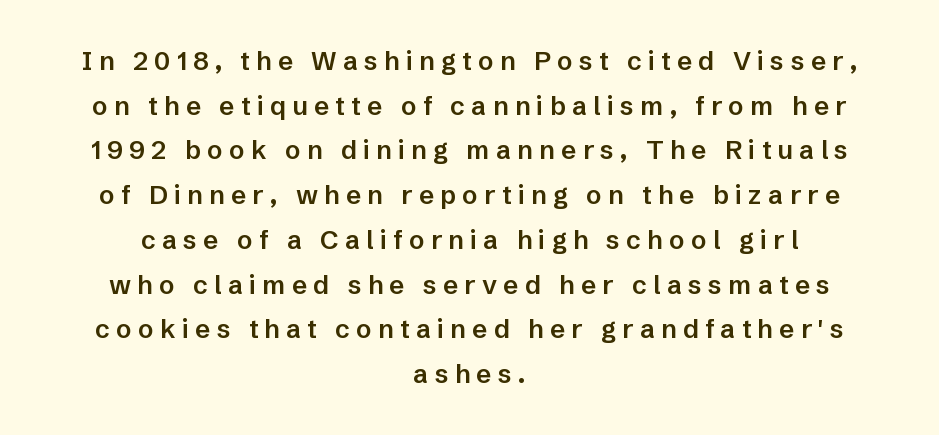
The image shows 26 px text type, upright; set centered, line spacing 1.72x, unusually wide letter spacing (+0.24 em), not underlined.
